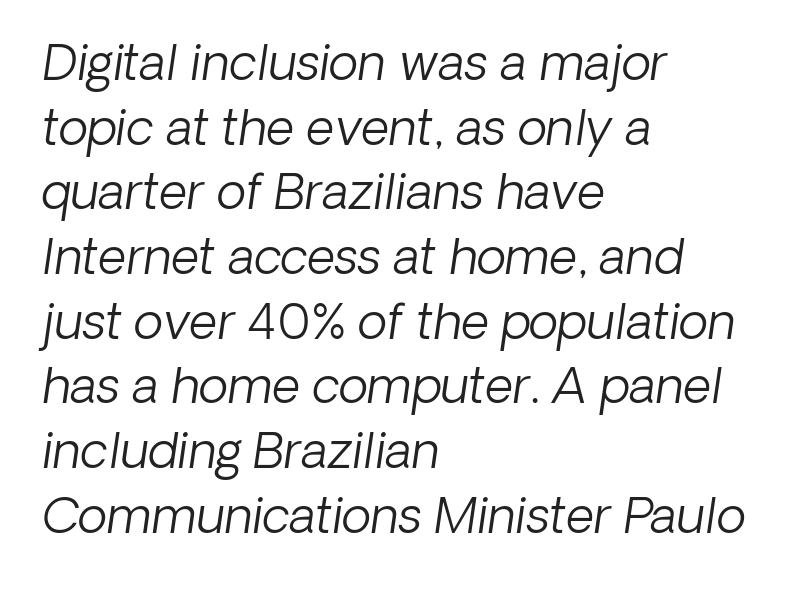
Compared with typical body copy, the letter spacing here is the same. The passage shown is typed in a proportional face where columns would drift. Line beginnings align vertically; line endings do not. Vertically, the passage feels balanced, rows spaced as you'd expect.
